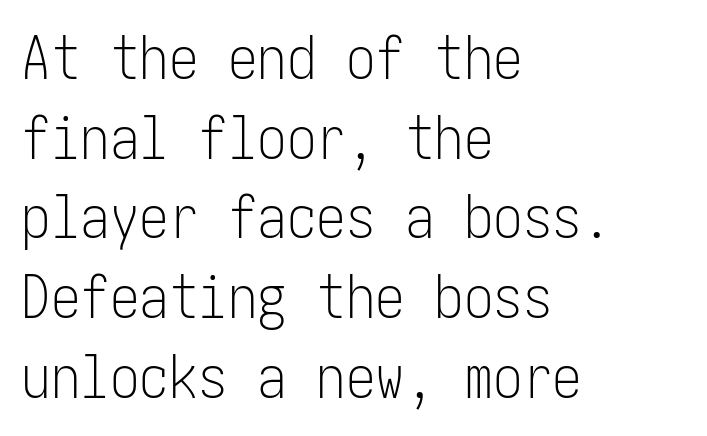
Q: Is the text bold? A: No.
Q: Is the text italic (slanted)? A: No, it is upright.
Q: Is the typeface a serif or a sans-serif typeface? A: Sans-serif.
Q: Is the text underlined? A: No.
Q: How is the paragraph aligned? A: Left-aligned.
Q: Is the spacing between letters normal or unusually wide? A: Normal.
Q: Is the spacing between lines tight, normal or loose? A: Normal.
Q: Width (condensed, normal, or wide)? A: Condensed.
Q: Stroke contrast? A: Low.
Q: x-height? A: Medium.
